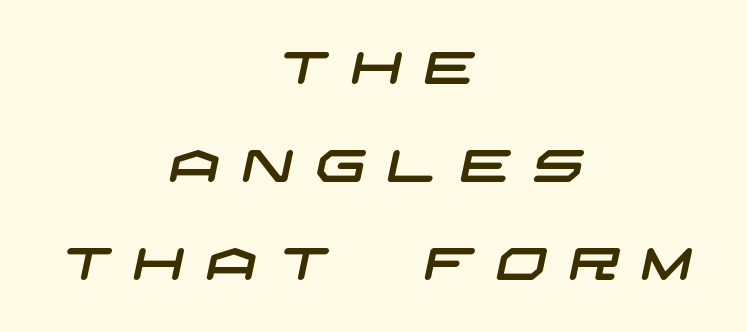
The lines are spread far apart with generous leading. This sample uses expanded letter spacing, leaving extra air between glyphs. The type family on display is of the sans-serif kind. Alignment: centered. Descender tails drop into unmarked territory.
